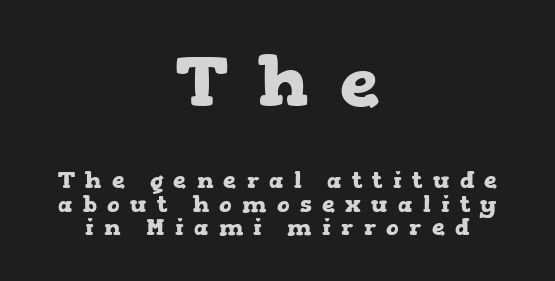
Q: Is the text bold? A: Yes.
Q: Is the text italic (slanted)? A: No, it is upright.
Q: Is the typeface a serif or a sans-serif typeface? A: Serif.
Q: Is the text underlined? A: No.
Q: How is the paragraph aligned? A: Centered.
Q: Is the spacing between letters normal or unusually wide? A: Unusually wide.
Q: Is the spacing between lines tight, normal or loose? A: Tight.
Q: Which block of text is set in a larger size, the first (top) or the second (bottom)? A: The first (top) one.
Q: Width (condensed, normal, or wide)? A: Wide.
Q: Stroke contrast? A: Low.
Q: x-height? A: Medium.
Q: Monospaced? A: No.
